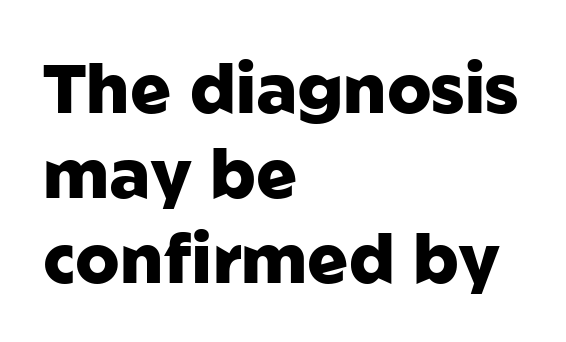
The paragraph shown leans on its left margin. The letters are bold, with thick, heavy strokes. A clean baseline with only descenders dipping below it. Type style note: lacks serifs.
